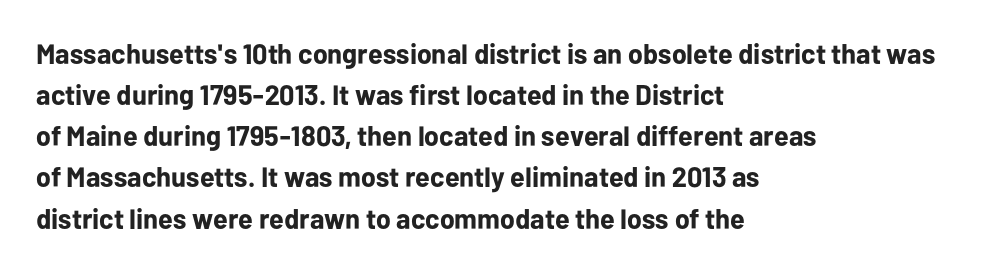
Q: Is the text bold? A: Yes.
Q: Is the text italic (slanted)? A: No, it is upright.
Q: Is the typeface a serif or a sans-serif typeface? A: Sans-serif.
Q: Is the text underlined? A: No.
Q: How is the paragraph aligned? A: Left-aligned.
Q: Is the spacing between letters normal or unusually wide? A: Normal.
Q: Is the spacing between lines tight, normal or loose? A: Normal.
Q: Width (condensed, normal, or wide)? A: Normal.
Q: Stroke contrast? A: Low.
Q: x-height? A: Medium.
Q: Monospaced? A: No.
